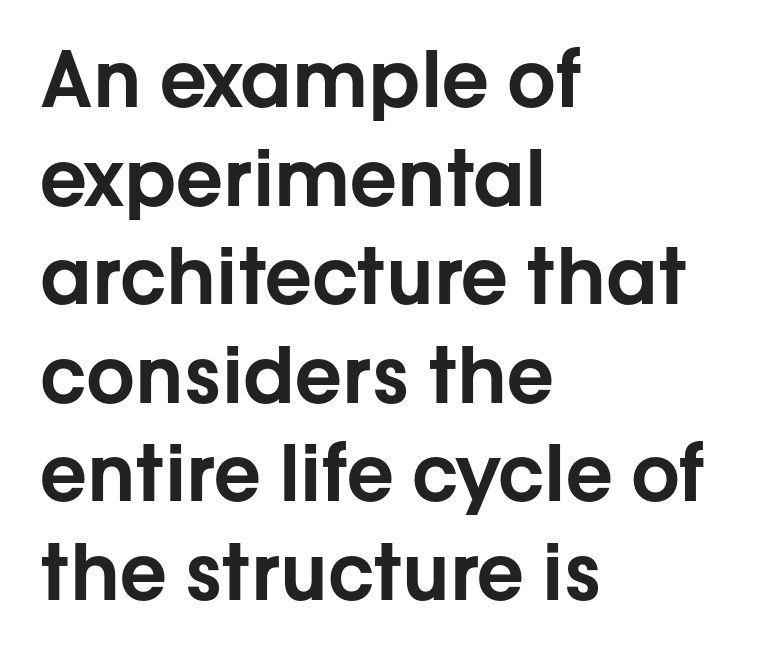
This sample uses a sans-serif face. Descenders hang freely into open space. This is the regular roman posture of the typeface. These lines are rendered in a variable-pitch font. This rendering uses left alignment, leaving the right contour irregular. You could call the tracking neutral — neither tight nor loose.
